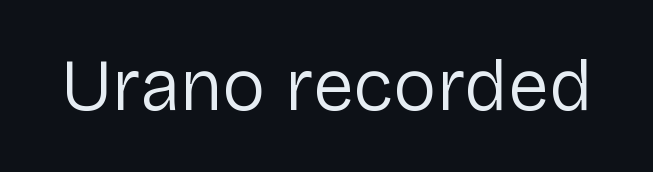
The image shows 73 px regular-weight sans-serif type, upright; set normal letter spacing, not underlined; low stroke contrast and a medium x-height.
